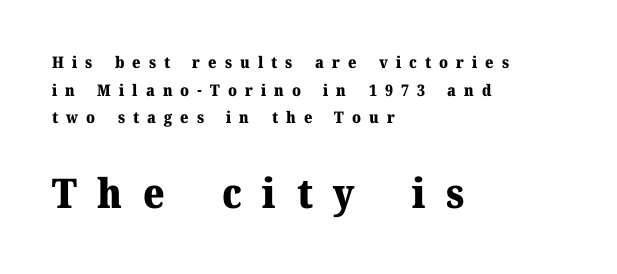
A student would notice the bottom passage is typeset larger than what precedes it. No word sits above an underline. These lines are composed in type with serifs. You could not count columns in this text — the font is proportionally spaced. Heavy-handed strokes throughout: this text is bold. Visually the block forms a straight wall on the left and a jagged coastline on the right.
